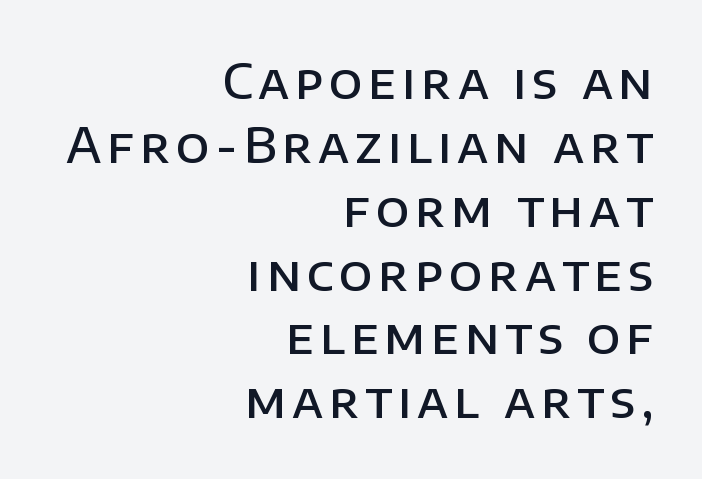
Interline gaps are of average width in this sample. Each letter's strokes conclude bluntly, with no projecting serifs. Look at the stroke-to-counter ratio: somewhat heavy, a semibold. Think of a printed novel: that variable character pitch is what you see here. The specimen reads as upright at a glance. The string is rendered with underlining switched off.
